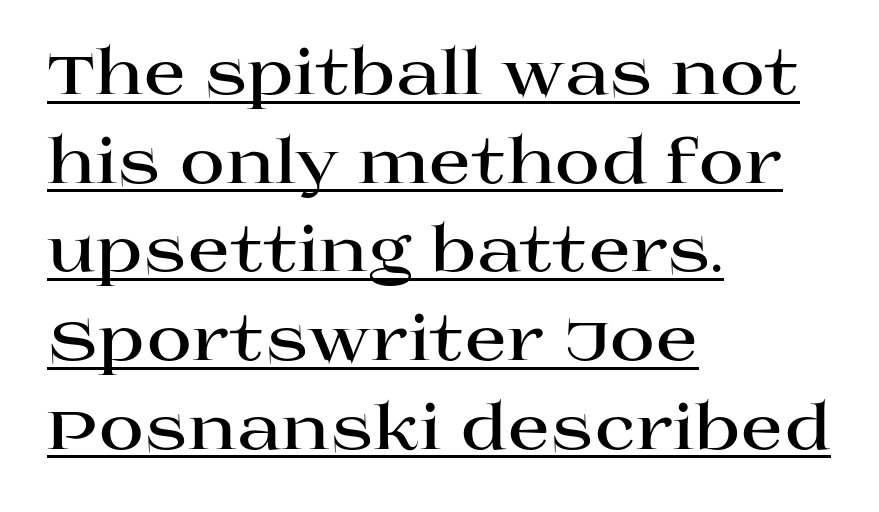
{"serif": "yes", "italic": "no", "bold": "yes", "weight": "bold", "width": "wide", "stroke_contrast": "high", "x_height": "large", "monospaced": "no", "underline": "yes", "align": "left", "line_spacing": "normal", "line_spacing_ratio": 1.43, "letter_spacing": "normal", "letter_spacing_em": 0.0, "glyph_px": 62}
